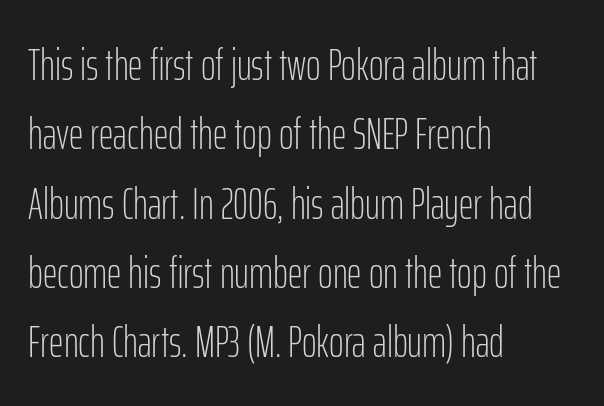
Q: Is the text bold? A: No.
Q: Is the text italic (slanted)? A: No, it is upright.
Q: Is the typeface a serif or a sans-serif typeface? A: Sans-serif.
Q: Is the text underlined? A: No.
Q: How is the paragraph aligned? A: Left-aligned.
Q: Is the spacing between letters normal or unusually wide? A: Normal.
Q: Is the spacing between lines tight, normal or loose? A: Normal.
Q: Width (condensed, normal, or wide)? A: Condensed.
Q: Stroke contrast? A: Low.
Q: x-height? A: Medium.
Q: Monospaced? A: No.
